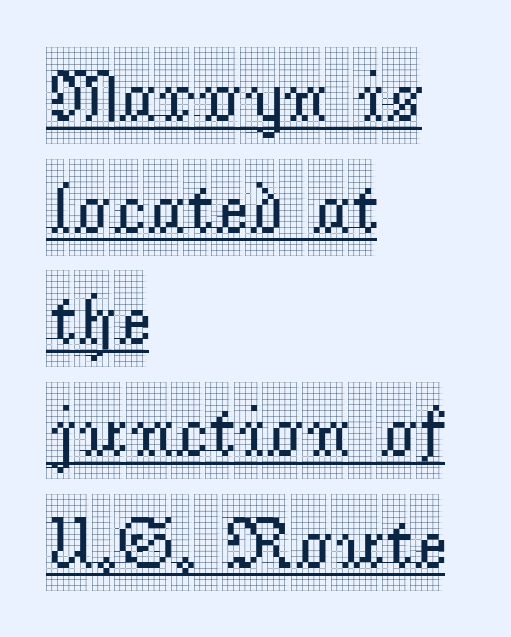
Q: Is the text italic (slanted)? A: No, it is upright.
Q: Is the typeface a serif or a sans-serif typeface? A: Serif.
Q: Is the text underlined? A: Yes.
Q: How is the paragraph aligned? A: Left-aligned.
Q: Is the spacing between letters normal or unusually wide? A: Normal.
Q: Is the spacing between lines tight, normal or loose? A: Normal.
Q: Width (condensed, normal, or wide)? A: Condensed.
Q: x-height? A: Large.
Q: Monospaced? A: No.
